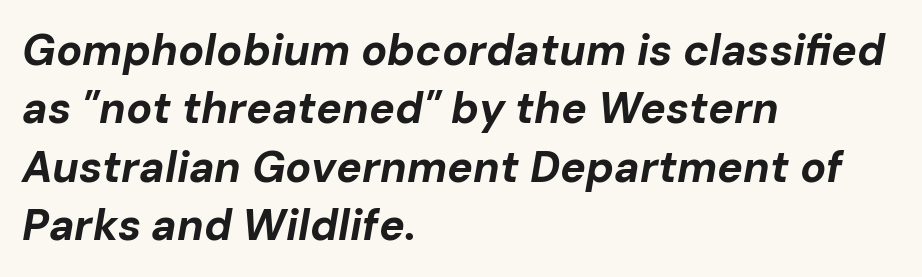
{"italic": "yes", "lean": "right", "slant_degrees": 10, "bold": "yes", "weight": "bold", "width": "normal", "stroke_contrast": "low", "x_height": "medium", "monospaced": "no", "underline": "no", "align": "left", "line_spacing": "normal", "line_spacing_ratio": 1.36, "letter_spacing": "normal", "letter_spacing_em": 0.0, "glyph_px": 43}
